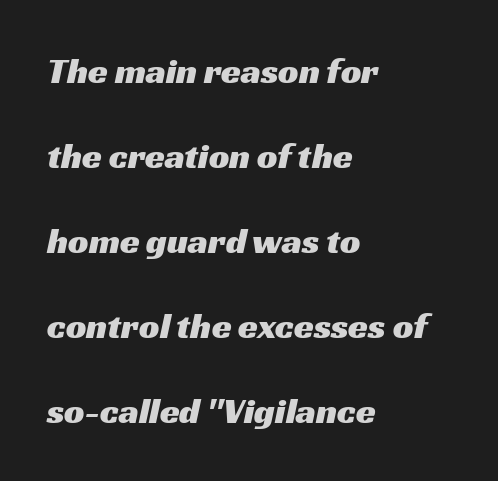
The image shows 36 px wide sans-serif type; set left-aligned, loose line spacing (2.36x), normal letter spacing, not underlined; medium stroke contrast and a medium x-height.
